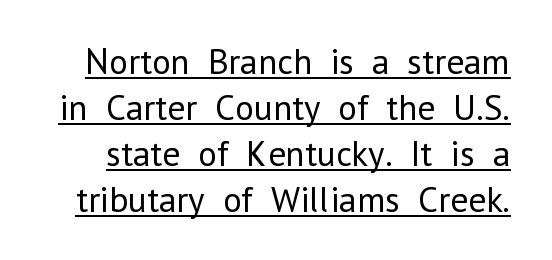
Q: Is the text bold? A: No.
Q: Is the text italic (slanted)? A: No, it is upright.
Q: Is the typeface a serif or a sans-serif typeface? A: Sans-serif.
Q: Is the text underlined? A: Yes.
Q: Is the spacing between letters normal or unusually wide? A: Normal.
Q: Is the spacing between lines tight, normal or loose? A: Normal.
Q: Width (condensed, normal, or wide)? A: Normal.
Q: Stroke contrast? A: Low.
Q: x-height? A: Medium.
Q: Monospaced? A: No.
